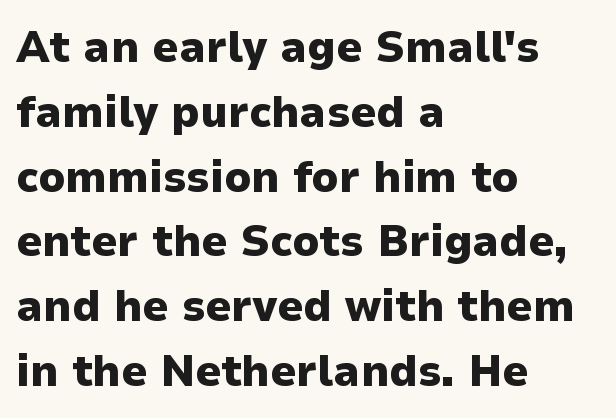
Nothing sits at the stroke ends, so this counts as sans-serif. Each letter keeps its own natural width here, so spacing adapts to shape. This is roman type, the default non-slanted kind. These lines keep a tight, regular rhythm from letter to letter. Typesetter's note: full bold, strokes at maximum text heaviness.
